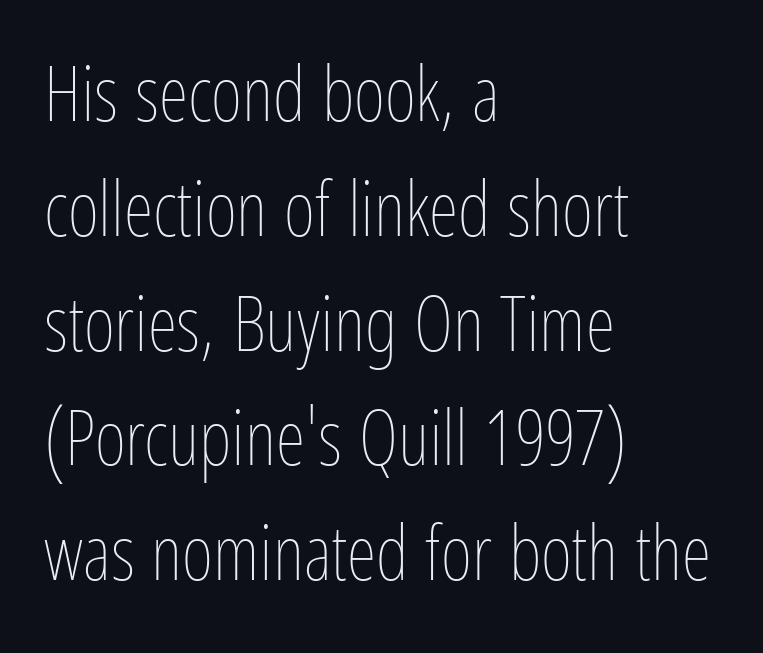
{"italic": "no", "bold": "no", "weight": "thin", "width": "condensed", "stroke_contrast": "low", "x_height": "medium", "monospaced": "no", "underline": "no", "align": "left", "line_spacing": "normal", "line_spacing_ratio": 1.51, "letter_spacing": "normal", "letter_spacing_em": 0.0, "glyph_px": 76}
